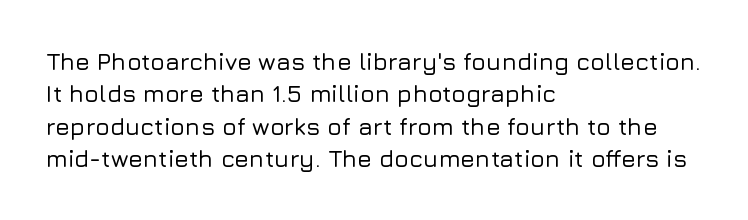
Q: Is the text italic (slanted)? A: No, it is upright.
Q: Is the text underlined? A: No.
Q: How is the paragraph aligned? A: Left-aligned.
Q: Is the spacing between letters normal or unusually wide? A: Normal.
Q: Is the spacing between lines tight, normal or loose? A: Normal.
